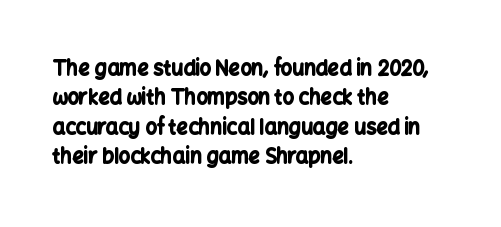
Emphasis by weight is at full strength: bold. The glyphs are unaccompanied by any horizontal stroke below them. Nothing unusual about the tracking: characters are spaced as the font intends. Do the letters lean? They stand straight. Every row of glyphs begins at an identical x-position on the left.
